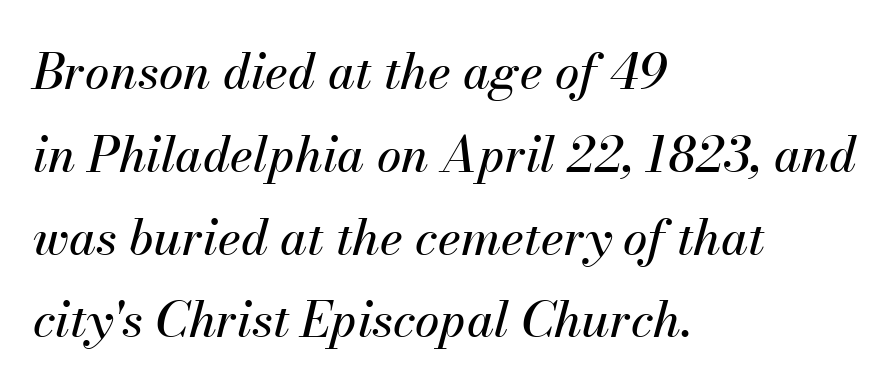
Q: Is the text italic (slanted)? A: Yes, it leans right by about 13 degrees.
Q: Is the text underlined? A: No.
Q: How is the paragraph aligned? A: Left-aligned.
Q: Is the spacing between letters normal or unusually wide? A: Normal.
Q: Is the spacing between lines tight, normal or loose? A: Normal.
Q: Width (condensed, normal, or wide)? A: Normal.
Q: Stroke contrast? A: Medium.
Q: x-height? A: Small.
Q: Monospaced? A: No.
